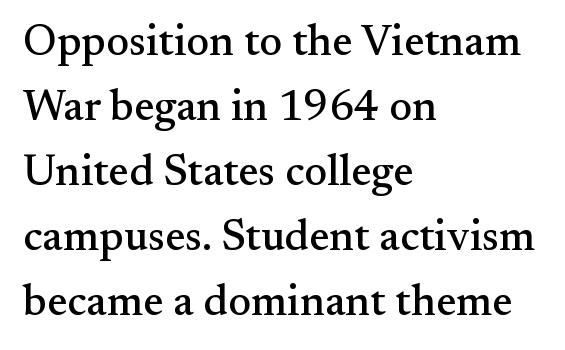
Caption: standard tracking, unaltered. Each letter keeps its own natural width here, so spacing adapts to shape. Italic? Not at all — the glyphs are vertical. Examine the stroke ends and you'll spot serifs. Every row of glyphs begins at an identical x-position on the left.
